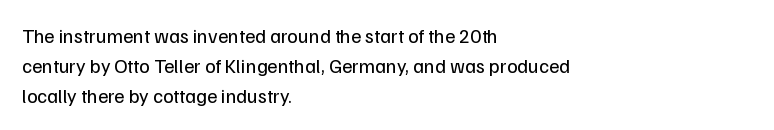
The image shows 20 px text type, upright; set left-aligned, normal line spacing (1.5x), normal letter spacing, not underlined.
